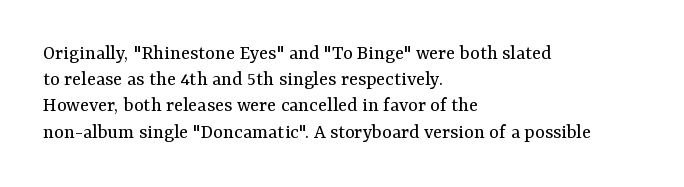
The image shows 21 px text type, upright; set left-aligned, normal line spacing (1.25x), normal letter spacing, not underlined.
